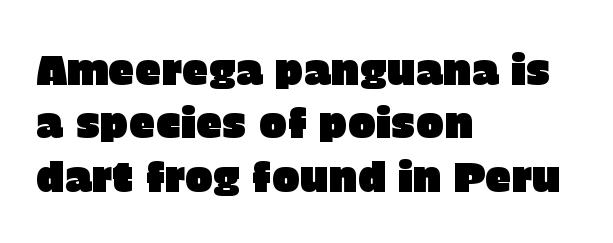
{"serif": "no", "italic": "no", "width": "normal", "stroke_contrast": "low", "x_height": "large", "monospaced": "no", "underline": "no", "align": "left", "line_spacing": "normal", "line_spacing_ratio": 1.27, "letter_spacing": "normal", "letter_spacing_em": 0.0, "glyph_px": 42}
